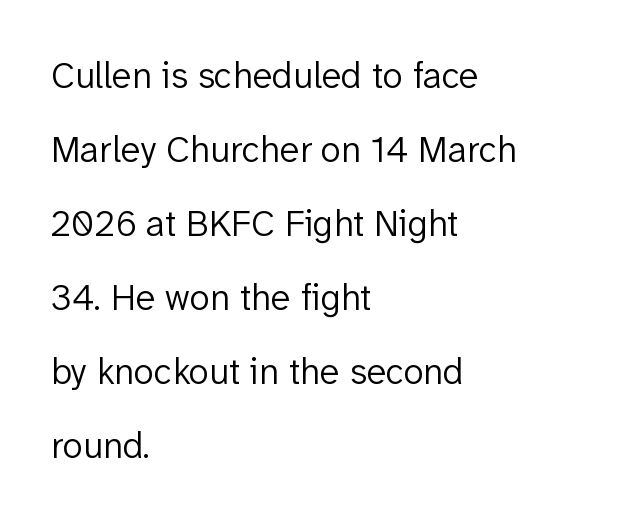
Q: Is the text bold? A: No.
Q: Is the text italic (slanted)? A: No, it is upright.
Q: Is the typeface a serif or a sans-serif typeface? A: Sans-serif.
Q: Is the text underlined? A: No.
Q: How is the paragraph aligned? A: Left-aligned.
Q: Is the spacing between letters normal or unusually wide? A: Normal.
Q: Is the spacing between lines tight, normal or loose? A: Loose.
Q: Width (condensed, normal, or wide)? A: Normal.
Q: Stroke contrast? A: Low.
Q: x-height? A: Medium.
Q: Monospaced? A: No.
